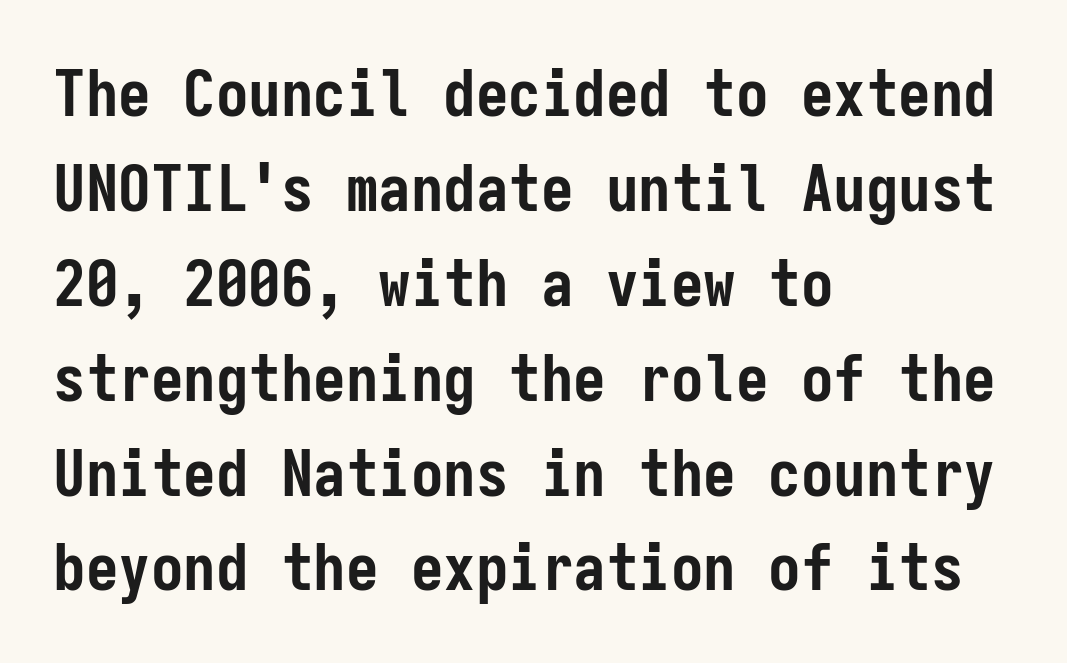
The image shows 65 px semibold, condensed sans-serif type, upright, monospaced; set left-aligned, normal line spacing (1.46x), normal letter spacing, not underlined; low stroke contrast and a medium x-height.
